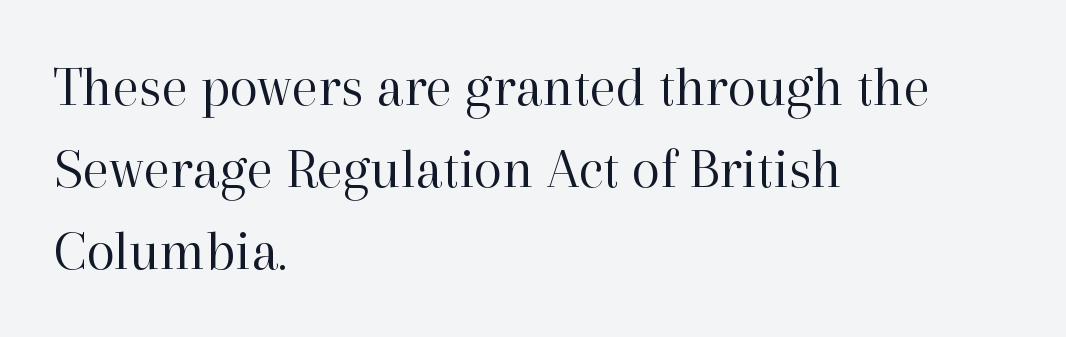
Q: Is the text bold? A: No.
Q: Is the text italic (slanted)? A: No, it is upright.
Q: Is the typeface a serif or a sans-serif typeface? A: Serif.
Q: Is the text underlined? A: No.
Q: How is the paragraph aligned? A: Left-aligned.
Q: Is the spacing between letters normal or unusually wide? A: Normal.
Q: Is the spacing between lines tight, normal or loose? A: Normal.
Q: Width (condensed, normal, or wide)? A: Normal.
Q: Stroke contrast? A: High.
Q: x-height? A: Medium.
Q: Monospaced? A: No.
